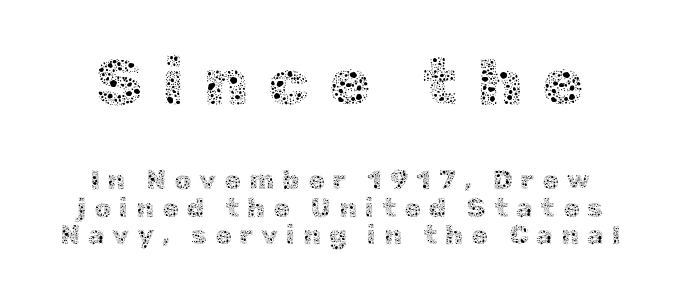
The image shows 67 px thin type, upright; set centered, tight line spacing (1.01x), unusually wide letter spacing (+0.29 em), not underlined; the first (top) block is 2.48x larger; a medium x-height.
